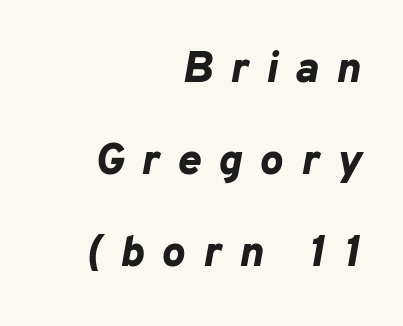
The lines are quadded right. The lettering tilts uniformly, giving the passage an italic look. The rendering uses natural spacing where letterforms have individual widths. Short note: letters widely spaced. Honestly, the rows look like they've been pulled way apart.
